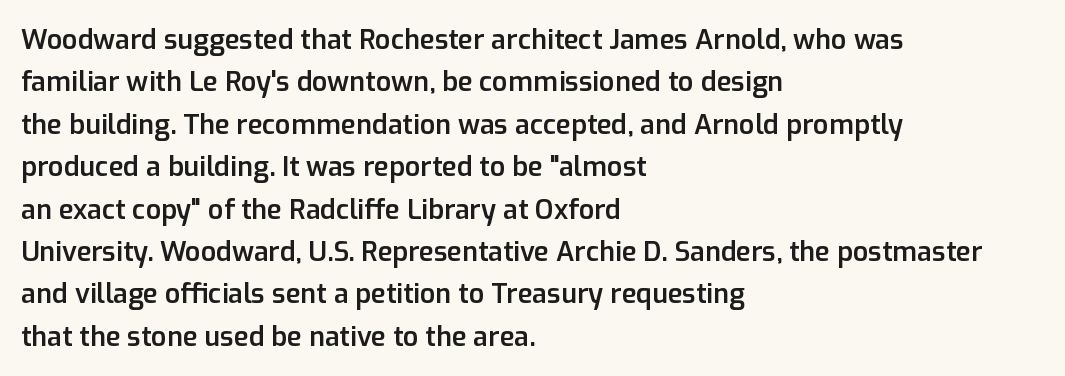
The image shows 27 px text type, upright; set left-aligned, normal line spacing (1.57x), normal letter spacing, not underlined.
